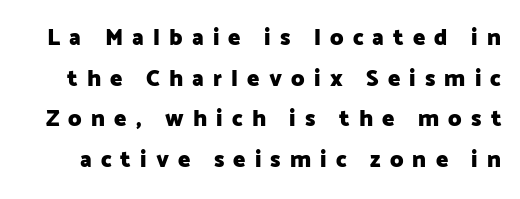
The image shows 23 px bold type, upright; set line spacing 1.77x, unusually wide letter spacing (+0.4 em), not underlined.
